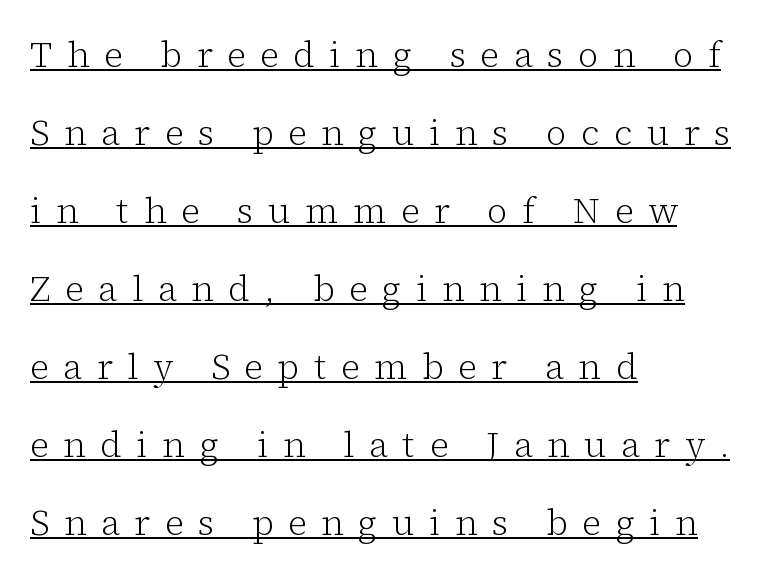
The image shows 35 px light serif type, upright; set left-aligned, loose line spacing (2.23x), unusually wide letter spacing (+0.42 em), underlined; low stroke contrast and a medium x-height.
